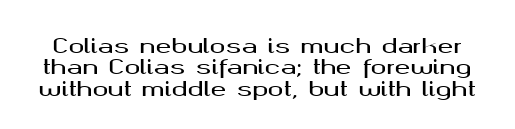
Q: Is the text italic (slanted)? A: No, it is upright.
Q: Is the text underlined? A: No.
Q: Is the spacing between letters normal or unusually wide? A: Normal.
Q: Is the spacing between lines tight, normal or loose? A: Tight.
